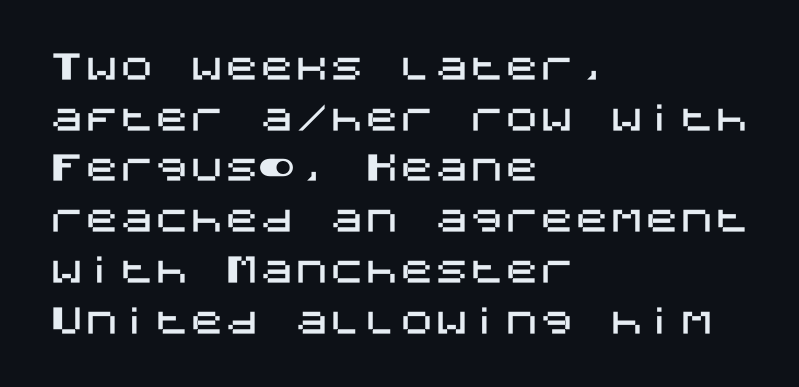
The image shows 35 px sans-serif type, upright; set left-aligned, normal line spacing (1.45x), normal letter spacing, not underlined; medium stroke contrast and a large x-height.
